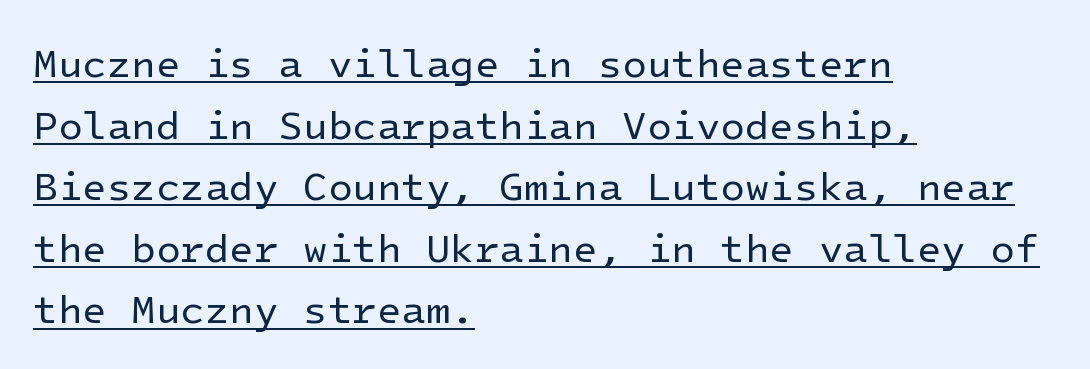
The typesetter has applied underlining to the passage shown. Examine the stroke ends and you'll find no serifs. The characters are drawn with everyday or finer stroke widths. Posture: vertical. Teacher's note: observe the even left margin — that is flush-left alignment.
